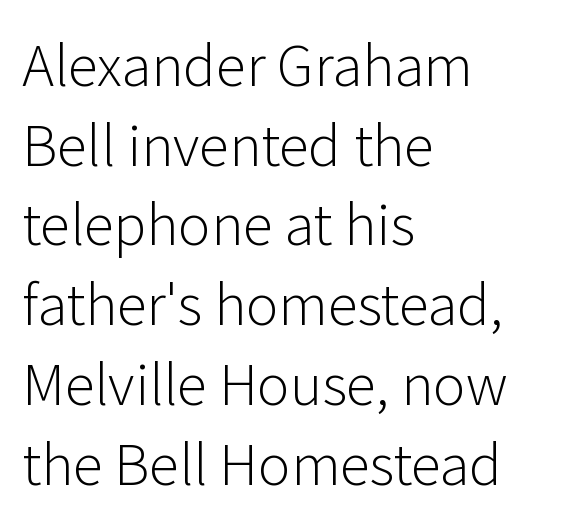
The image shows 55 px light sans-serif type, upright; set left-aligned, normal line spacing (1.45x), normal letter spacing, not underlined; low stroke contrast and a medium x-height.
